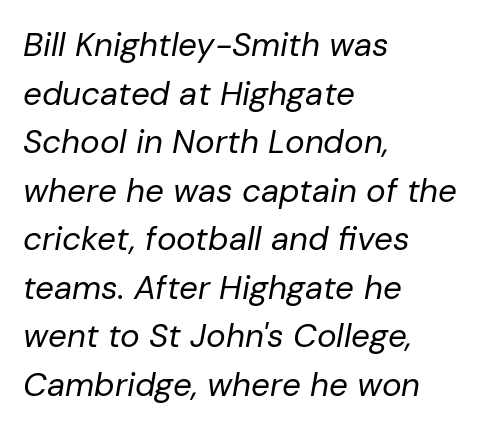
Q: Is the text bold? A: No.
Q: Is the text italic (slanted)? A: Yes, it leans right by about 10 degrees.
Q: Is the text underlined? A: No.
Q: How is the paragraph aligned? A: Left-aligned.
Q: Is the spacing between letters normal or unusually wide? A: Normal.
Q: Is the spacing between lines tight, normal or loose? A: Normal.
Q: Width (condensed, normal, or wide)? A: Normal.
Q: Stroke contrast? A: Low.
Q: x-height? A: Medium.
Q: Monospaced? A: No.
